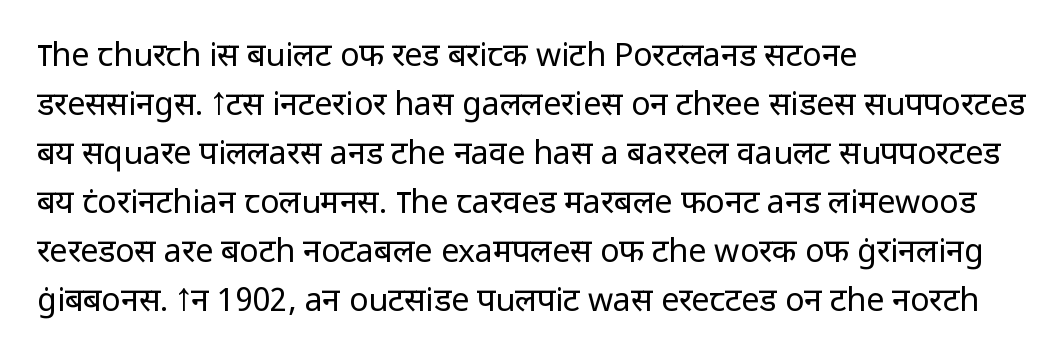
Q: Is the text bold? A: No.
Q: Is the text italic (slanted)? A: No, it is upright.
Q: Is the typeface a serif or a sans-serif typeface? A: Sans-serif.
Q: Is the text underlined? A: No.
Q: How is the paragraph aligned? A: Left-aligned.
Q: Is the spacing between letters normal or unusually wide? A: Normal.
Q: Is the spacing between lines tight, normal or loose? A: Normal.
Q: Width (condensed, normal, or wide)? A: Normal.
Q: Stroke contrast? A: Low.
Q: x-height? A: Medium.
Q: Monospaced? A: No.
